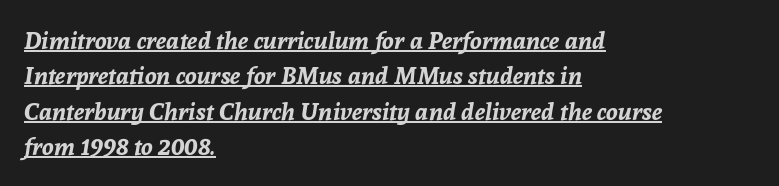
The image shows 24 px bold type, italic (leaning right); set left-aligned, normal line spacing (1.47x), normal letter spacing, underlined.
